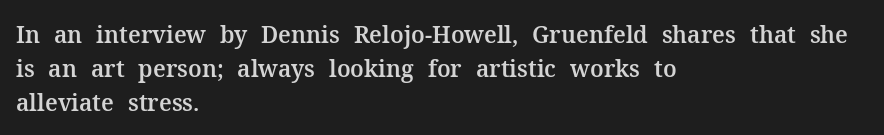
Q: Is the text italic (slanted)? A: No, it is upright.
Q: Is the text underlined? A: No.
Q: How is the paragraph aligned? A: Left-aligned.
Q: Is the spacing between letters normal or unusually wide? A: Normal.
Q: Is the spacing between lines tight, normal or loose? A: Normal.
